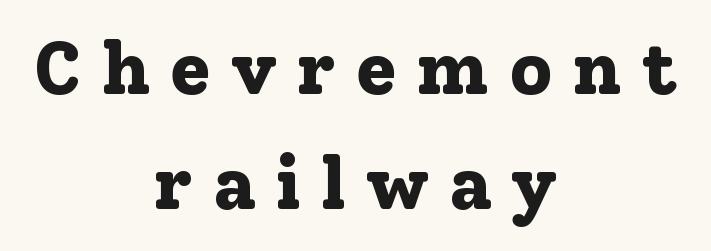
{"serif": "yes", "italic": "no", "bold": "yes", "weight": "bold", "width": "normal", "stroke_contrast": "low", "x_height": "medium", "monospaced": "no", "underline": "no", "align": "center", "line_spacing": "normal", "line_spacing_ratio": 1.54, "letter_spacing": "wide", "letter_spacing_em": 0.26, "glyph_px": 75}
